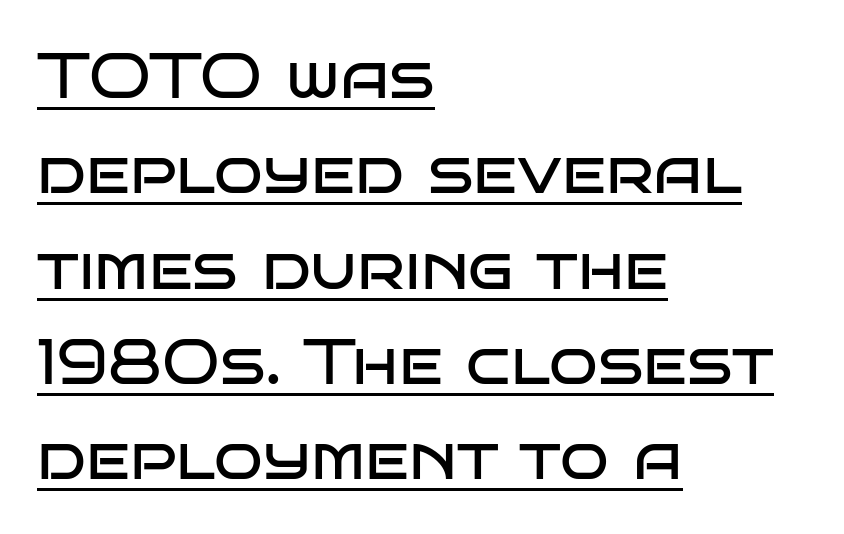
Q: Is the text bold? A: No.
Q: Is the text italic (slanted)? A: No, it is upright.
Q: Is the typeface a serif or a sans-serif typeface? A: Sans-serif.
Q: Is the text underlined? A: Yes.
Q: How is the paragraph aligned? A: Left-aligned.
Q: Is the spacing between letters normal or unusually wide? A: Normal.
Q: Is the spacing between lines tight, normal or loose? A: Normal.
Q: Width (condensed, normal, or wide)? A: Wide.
Q: Stroke contrast? A: Low.
Q: x-height? A: Large.
Q: Monospaced? A: No.
